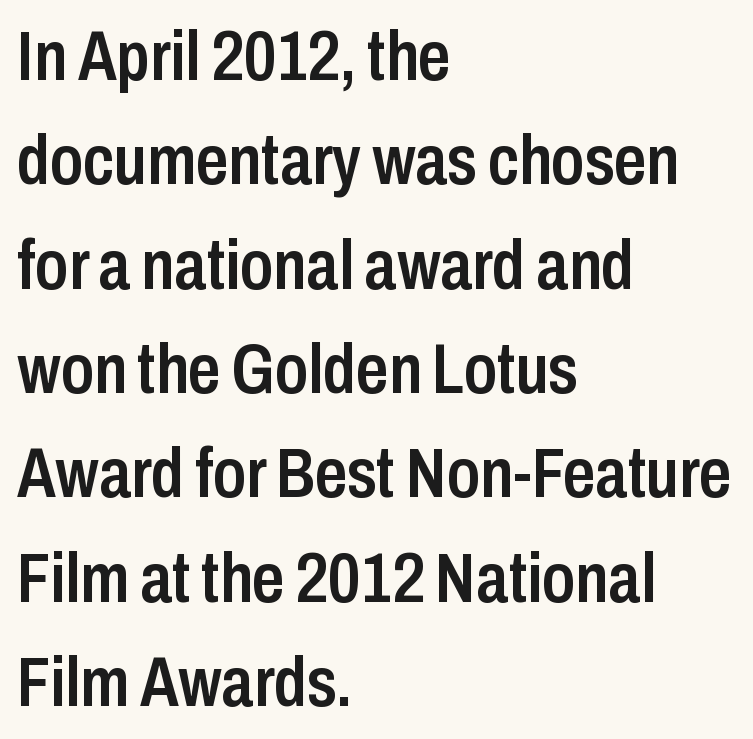
Clear beneath every line of the passage. Character widths vary here, with narrow letters taking less room than wide ones. The designer went with a sans here, leaving each stem footless. Compared with typical body copy, the letter spacing here is the same. The designer left line spacing at the default.
